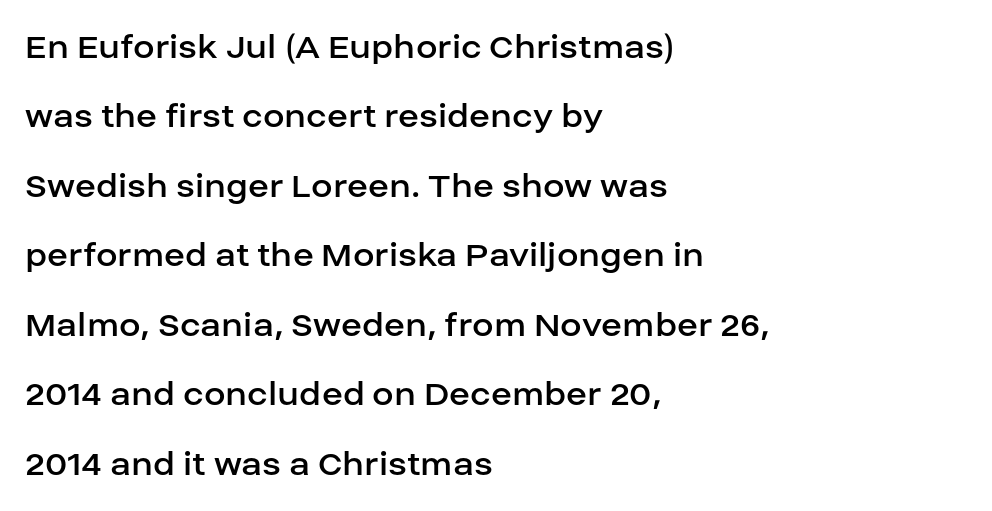
The image shows 39 px regular-weight sans-serif type, upright; set left-aligned, line spacing 1.78x, normal letter spacing, not underlined; low stroke contrast and a large x-height.
